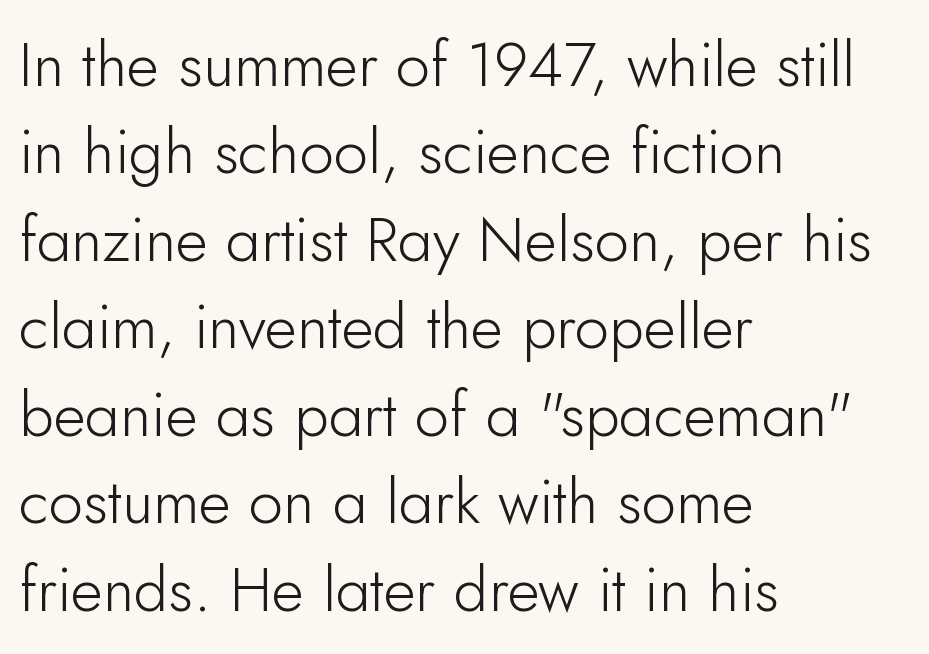
{"serif": "no", "italic": "no", "bold": "no", "weight": "light", "width": "normal", "stroke_contrast": "low", "x_height": "small", "monospaced": "no", "underline": "no", "align": "left", "line_spacing": "normal", "line_spacing_ratio": 1.41, "letter_spacing": "normal", "letter_spacing_em": 0.0, "glyph_px": 62}
